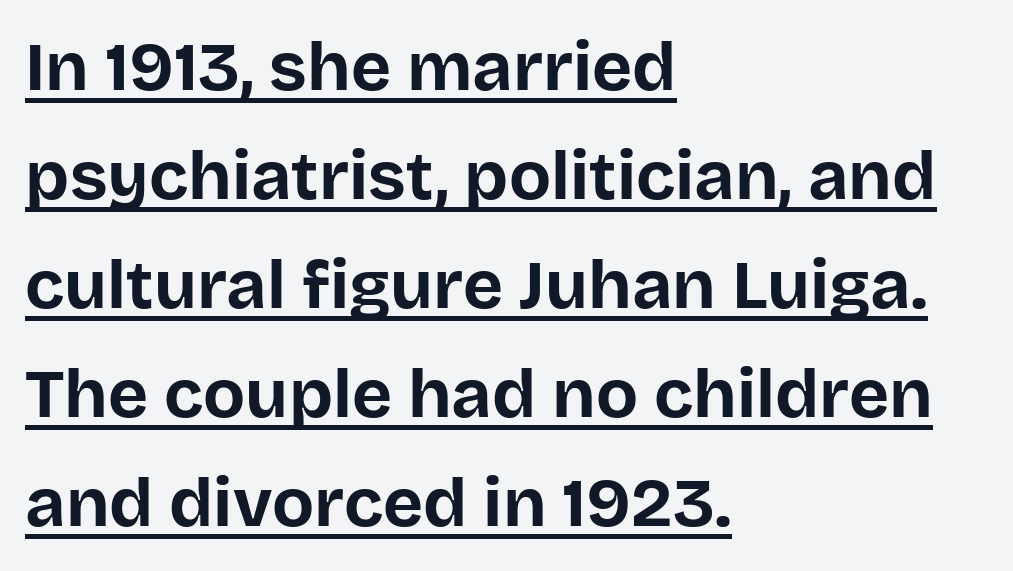
A full-strength bold gives these letters their thick strokes. The lettering stays uniformly vertical, giving the passage a roman look. Each letter keeps its own natural width here, so spacing adapts to shape. The glyphs are accompanied by a horizontal stroke just below them. The typeface chosen for these lines omits serifs.
